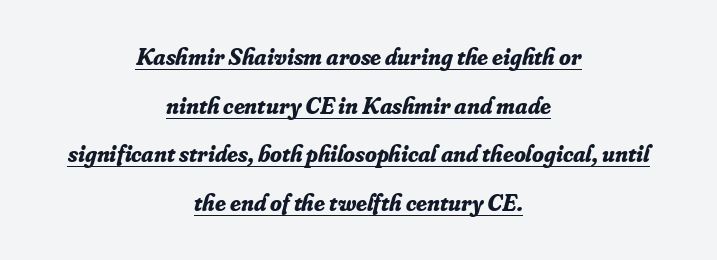
The image shows 24 px bold type, italic (leaning right); set centered, loose line spacing (2.03x), normal letter spacing, underlined.
